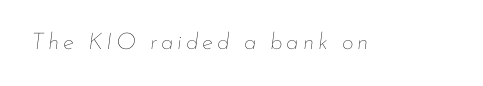
{"italic": "yes", "lean": "right", "slant_degrees": 7, "bold": "no", "underline": "no", "glyph_px": 23}
